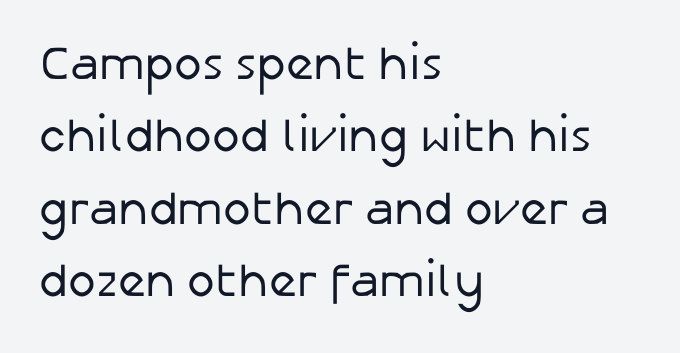
The space directly below the letters is spotless. Weight: not bold — regular or lighter. The glyphs in this specimen are sans serif. Short note: letters normally spaced.
